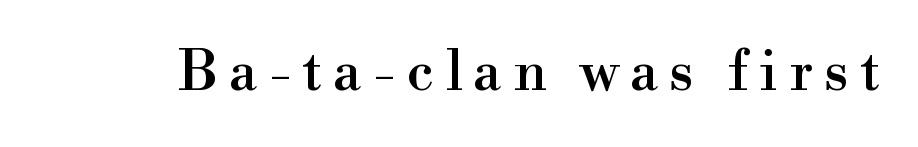
The image shows 56 px serif type, upright; set unusually wide letter spacing (+0.2 em), not underlined; a small x-height.
